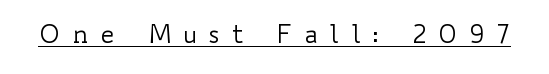
The image shows 25 px text type, upright; set unusually wide letter spacing (+0.45 em), underlined.
